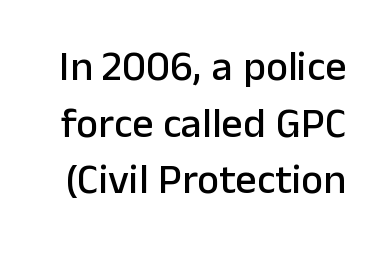
{"serif": "no", "italic": "no", "width": "normal", "stroke_contrast": "low", "x_height": "medium", "monospaced": "no", "underline": "no", "line_spacing": "normal", "line_spacing_ratio": 1.35, "letter_spacing": "normal", "letter_spacing_em": 0.0, "glyph_px": 42}
